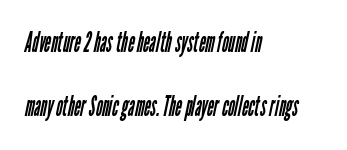
The image shows 28 px regular-weight, condensed sans-serif type; set left-aligned, loose line spacing (2.3x), normal letter spacing, not underlined; low stroke contrast and a medium x-height.
